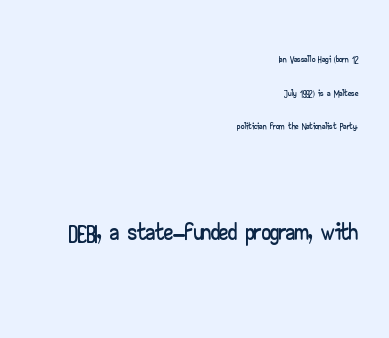
When letters stand straight like this, we call the style roman or upright. Line spacing here is loose. The rendering anchors every line to the right-hand side. The face used here appears at its bigger size in the lower chunk. The face used here is proportionally spaced, like ordinary book or web type.
